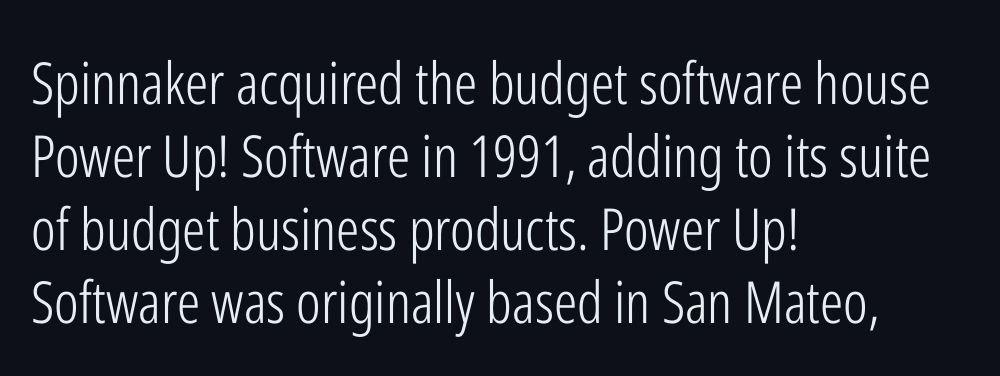
Reading down the block, your eye returns to a fixed left position each line. Unbolded letterforms with no extra heft. Vertically, the passage feels balanced, rows spaced as you'd expect. Note the varied advance widths — an 'i' is clearly narrower than an 'm'. You could call the tracking neutral — neither tight nor loose.
